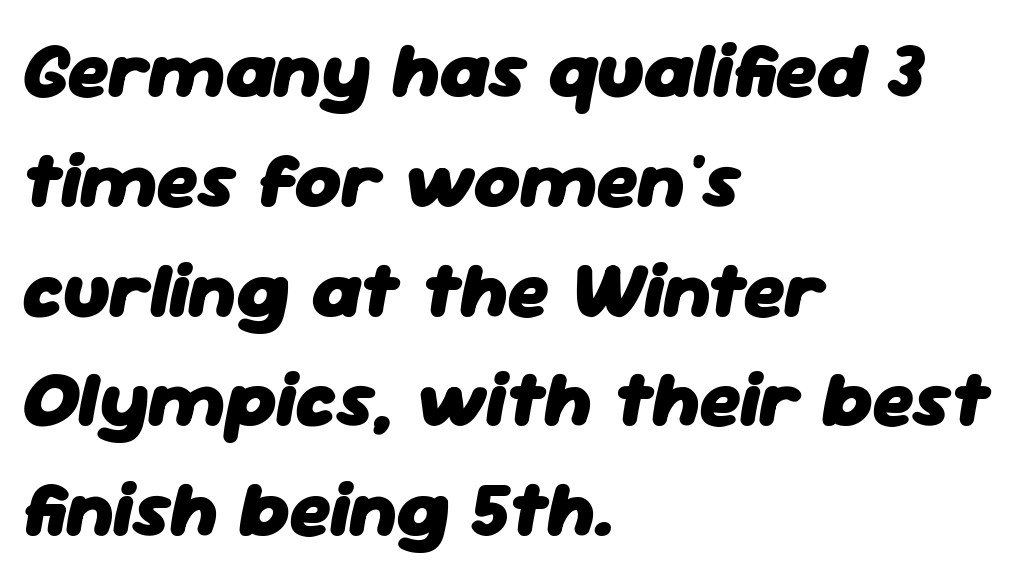
The image shows 79 px heavy type, italic (leaning right); set left-aligned, normal line spacing (1.39x), normal letter spacing, not underlined; low stroke contrast and a medium x-height.
